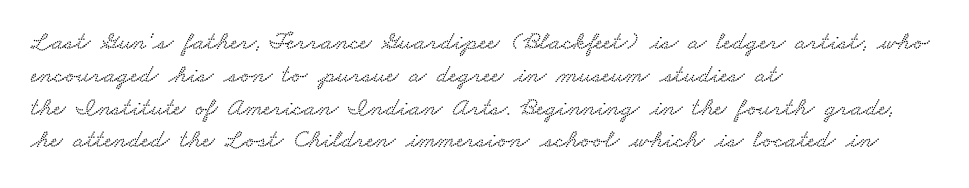
Q: Is the text underlined? A: No.
Q: How is the paragraph aligned? A: Left-aligned.
Q: Is the spacing between letters normal or unusually wide? A: Normal.
Q: Is the spacing between lines tight, normal or loose? A: Normal.
